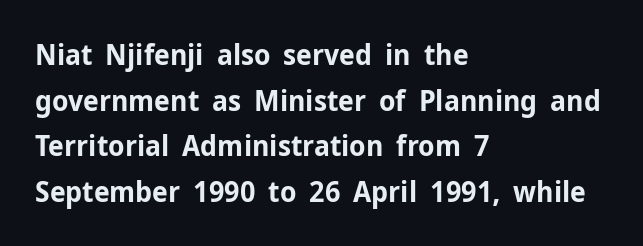
{"serif": "no", "italic": "no", "bold": "yes", "weight": "bold", "width": "normal", "stroke_contrast": "low", "x_height": "medium", "monospaced": "no", "underline": "no", "align": "left", "line_spacing": "normal", "line_spacing_ratio": 1.57, "letter_spacing": "normal", "letter_spacing_em": 0.0, "glyph_px": 29}
